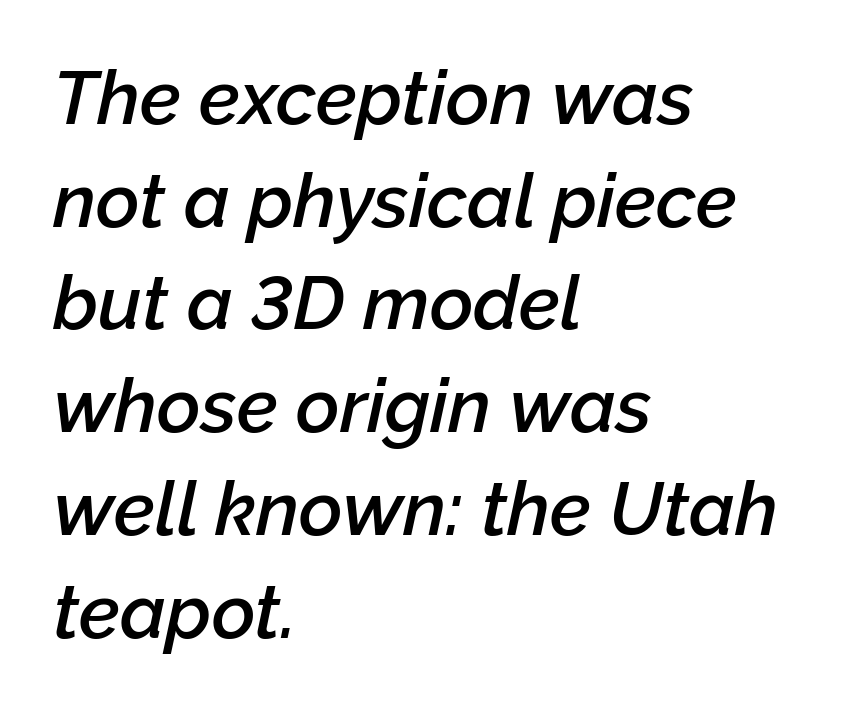
The image shows 75 px semibold type, italic (leaning right); set left-aligned, normal line spacing (1.37x), normal letter spacing, not underlined; low stroke contrast and a medium x-height.
